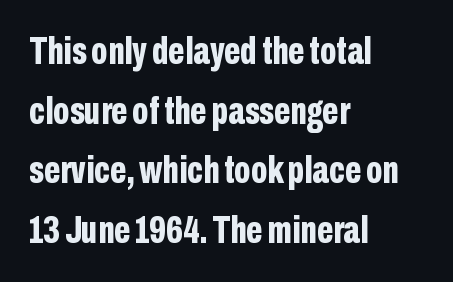
{"serif": "no", "italic": "no", "bold": "yes", "weight": "bold", "width": "condensed", "stroke_contrast": "low", "x_height": "medium", "monospaced": "no", "underline": "no", "align": "left", "line_spacing": "normal", "line_spacing_ratio": 1.53, "letter_spacing": "normal", "letter_spacing_em": 0.0, "glyph_px": 39}
